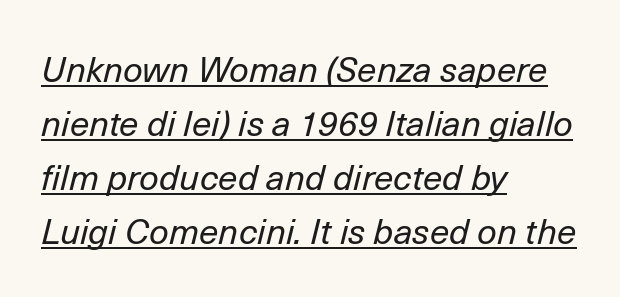
Heft: none added — not bold. The text carries the slant typical of an italic or oblique font. The rendering uses the underline text-decoration. The lines in this sample share a left origin and differ only in where they stop.
